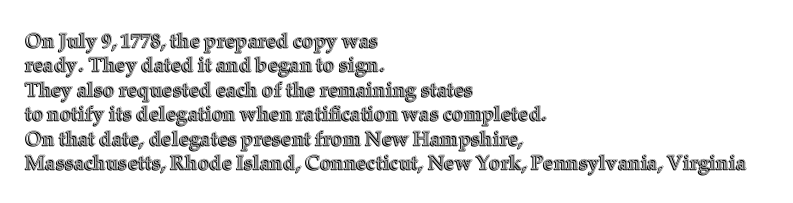
The image shows 20 px text type, upright; set left-aligned, line spacing 1.22x, normal letter spacing, not underlined.
